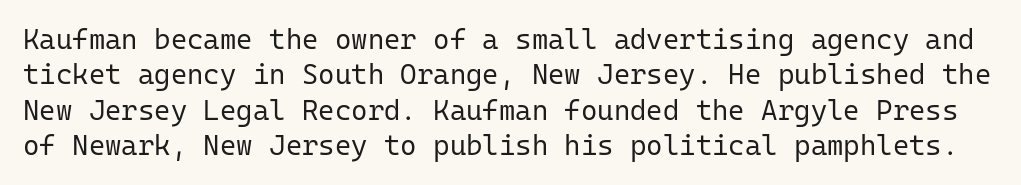
The lettering stays uniformly vertical, giving the passage a roman look. Grotesque or geometric, the face here clearly has no serifs. Anything drawn beneath the words? Only blank space. The letters sit at their default tracking, neither squeezed nor spread. Regarding leading, the lines here are spaced in the standard way. This sample has the even, mechanical cadence of fixed-width lettering.
